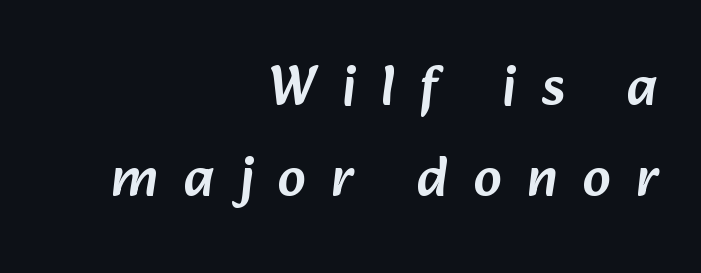
Q: Is the typeface a serif or a sans-serif typeface? A: Sans-serif.
Q: Is the text underlined? A: No.
Q: How is the paragraph aligned? A: Right-aligned.
Q: Is the spacing between letters normal or unusually wide? A: Unusually wide.
Q: Is the spacing between lines tight, normal or loose? A: Normal.
Q: Width (condensed, normal, or wide)? A: Normal.
Q: Stroke contrast? A: Low.
Q: x-height? A: Medium.
Q: Monospaced? A: No.
